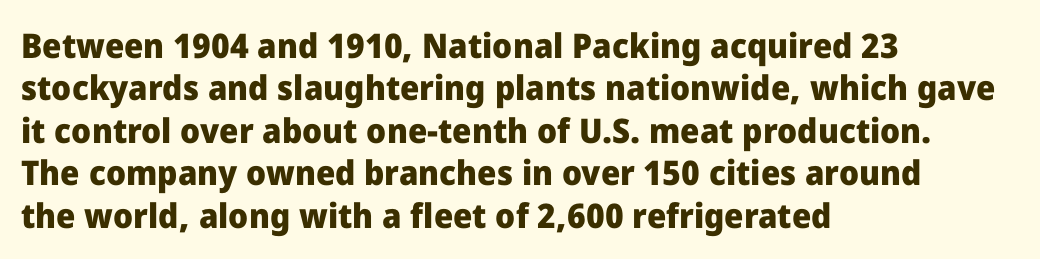
Do the characters align in a grid? No, the font is proportional. One-word summary of the alignment: left. Check under the words: just untouched page. In terms of letterform style, serifs are entirely absent.
